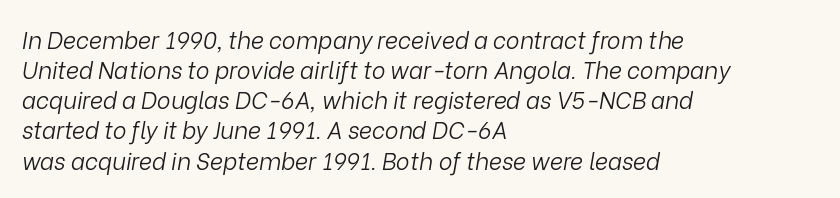
A typesetter would call this leading conventional body-copy spacing. Each row of text sits above clean, open space. The type is set solid horizontally, with unmodified tracking. The weight tops out at a normal text grade.
